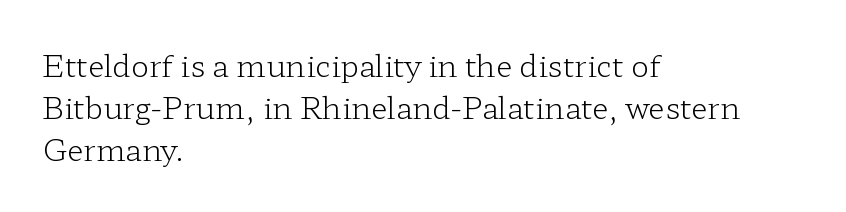
The image shows 30 px light, wide serif type, upright; set left-aligned, normal line spacing (1.4x), normal letter spacing, not underlined; low stroke contrast and a medium x-height.
